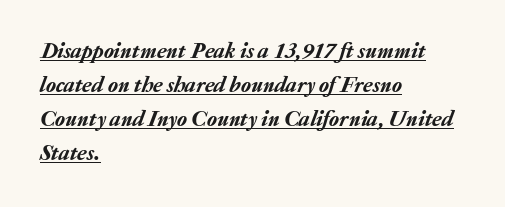
The image shows 23 px text type, italic (leaning right); set left-aligned, normal line spacing (1.48x), normal letter spacing, underlined.
